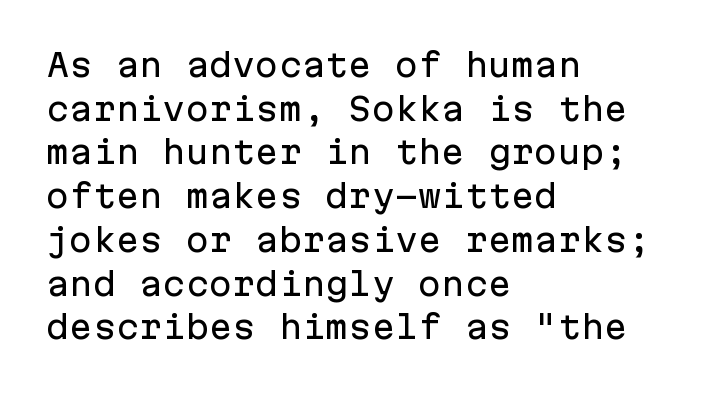
{"serif": "no", "italic": "no", "width": "normal", "stroke_contrast": "low", "x_height": "medium", "monospaced": "yes", "underline": "no", "align": "left", "line_spacing": "normal", "line_spacing_ratio": 1.41, "letter_spacing": "normal", "letter_spacing_em": 0.0, "glyph_px": 31}
